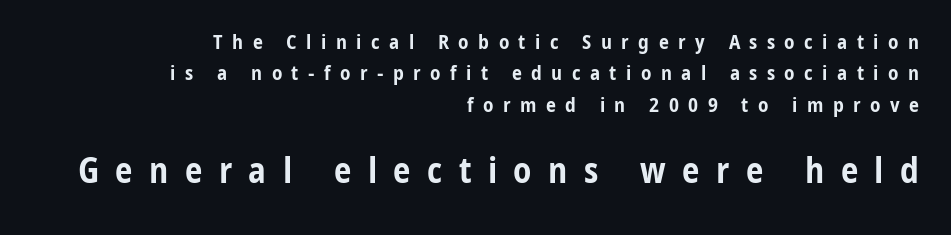
The image shows 35 px bold, condensed sans-serif type, upright; set right-aligned, normal line spacing (1.57x), unusually wide letter spacing (+0.47 em), not underlined; the second (bottom) block is 1.75x larger; low stroke contrast and a medium x-height.
